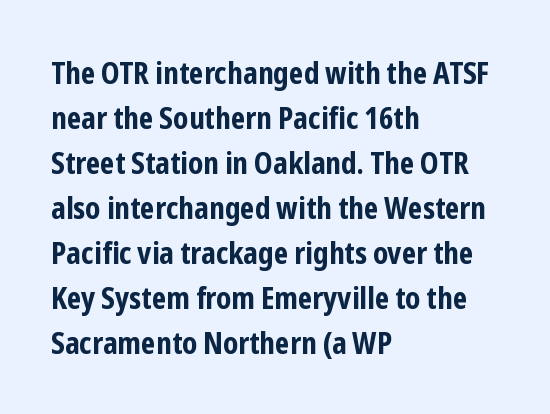
Q: Is the text bold? A: Yes.
Q: Is the text italic (slanted)? A: No, it is upright.
Q: Is the typeface a serif or a sans-serif typeface? A: Sans-serif.
Q: Is the text underlined? A: No.
Q: How is the paragraph aligned? A: Left-aligned.
Q: Is the spacing between letters normal or unusually wide? A: Normal.
Q: Is the spacing between lines tight, normal or loose? A: Normal.
Q: Width (condensed, normal, or wide)? A: Condensed.
Q: Stroke contrast? A: Low.
Q: x-height? A: Medium.
Q: Monospaced? A: No.
